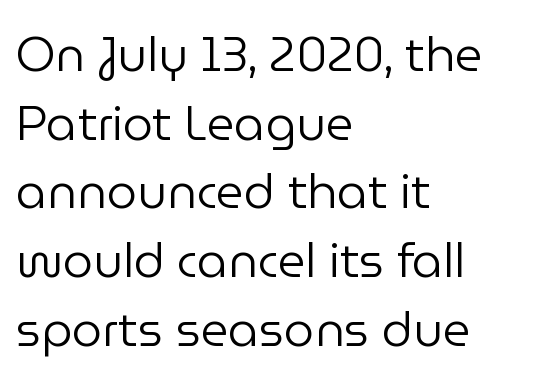
Q: Is the text bold? A: No.
Q: Is the text italic (slanted)? A: No, it is upright.
Q: Is the typeface a serif or a sans-serif typeface? A: Sans-serif.
Q: Is the text underlined? A: No.
Q: How is the paragraph aligned? A: Left-aligned.
Q: Is the spacing between letters normal or unusually wide? A: Normal.
Q: Is the spacing between lines tight, normal or loose? A: Normal.
Q: Width (condensed, normal, or wide)? A: Normal.
Q: Stroke contrast? A: Low.
Q: x-height? A: Medium.
Q: Monospaced? A: No.
